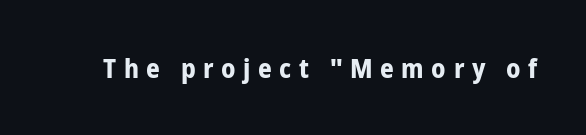
{"italic": "no", "bold": "yes", "underline": "no", "letter_spacing": "wide", "letter_spacing_em": 0.28, "glyph_px": 27}
